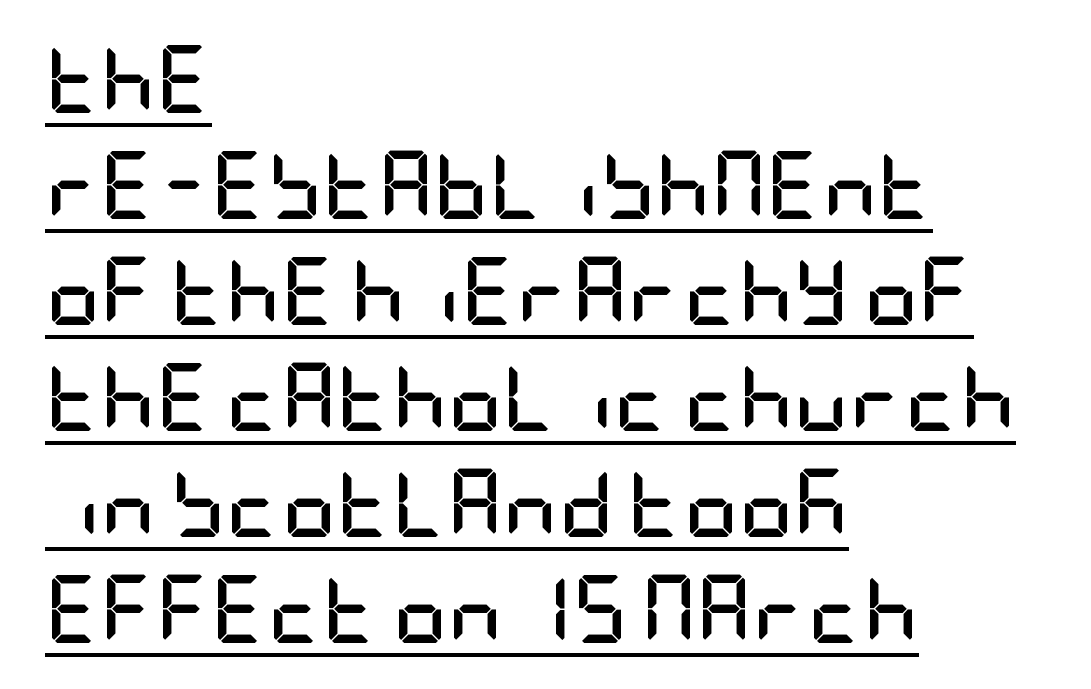
{"serif": "no", "italic": "no", "bold": "yes", "weight": "semibold", "width": "condensed", "stroke_contrast": "low", "x_height": "large", "underline": "yes", "align": "left", "line_spacing": "normal", "line_spacing_ratio": 1.56, "letter_spacing": "normal", "letter_spacing_em": 0.0, "glyph_px": 68}
